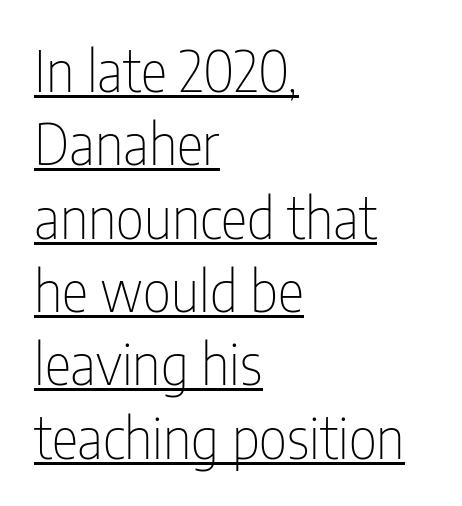
{"serif": "no", "italic": "no", "bold": "no", "weight": "thin", "width": "condensed", "stroke_contrast": "low", "x_height": "medium", "monospaced": "no", "underline": "yes", "align": "left", "line_spacing": "normal", "line_spacing_ratio": 1.31, "letter_spacing": "normal", "letter_spacing_em": 0.0, "glyph_px": 56}
